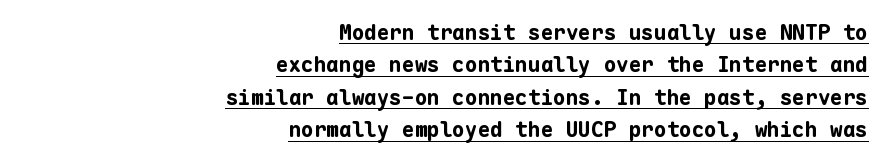
Q: Is the text bold? A: Yes.
Q: Is the text italic (slanted)? A: No, it is upright.
Q: Is the text underlined? A: Yes.
Q: How is the paragraph aligned? A: Right-aligned.
Q: Is the spacing between letters normal or unusually wide? A: Normal.
Q: Is the spacing between lines tight, normal or loose? A: Normal.
